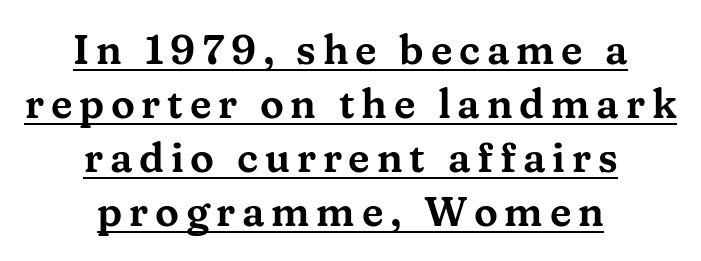
The image shows 40 px wide serif type, upright; set centered, normal line spacing (1.35x), underlined; medium stroke contrast and a medium x-height.
